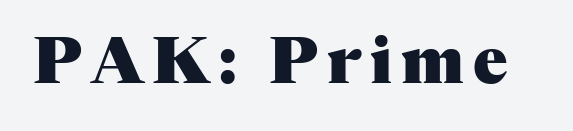
Ordinary non-slanted type is in use. Any mark beneath the type? The region is blank. Do the characters align in a grid? No, the font is proportional. The type family on display is of the serif kind. What weight is shown? A full bold with thick strokes.
